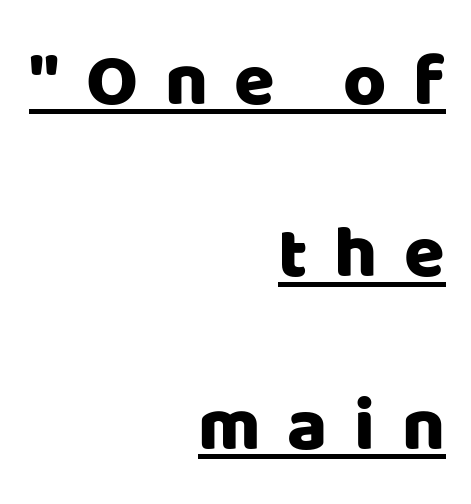
The passage shown is typed in a proportional face where columns would drift. Stroke terminals: plain, sans-serif. The paragraph shown leans on its right margin. Caption: expanded tracking, letters set apart.
